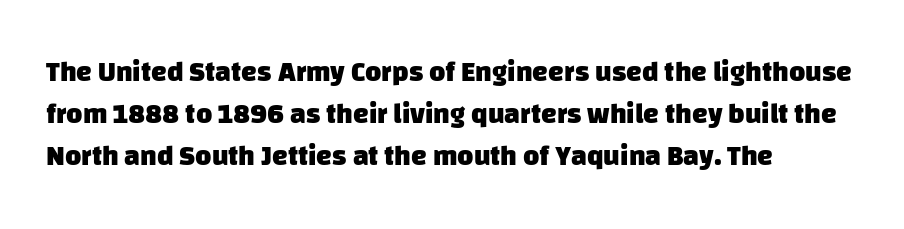
{"serif": "no", "bold": "yes", "weight": "heavy", "width": "normal", "stroke_contrast": "low", "x_height": "large", "monospaced": "no", "underline": "no", "align": "left", "line_spacing": "normal", "line_spacing_ratio": 1.5, "letter_spacing": "normal", "letter_spacing_em": 0.0, "glyph_px": 28}
